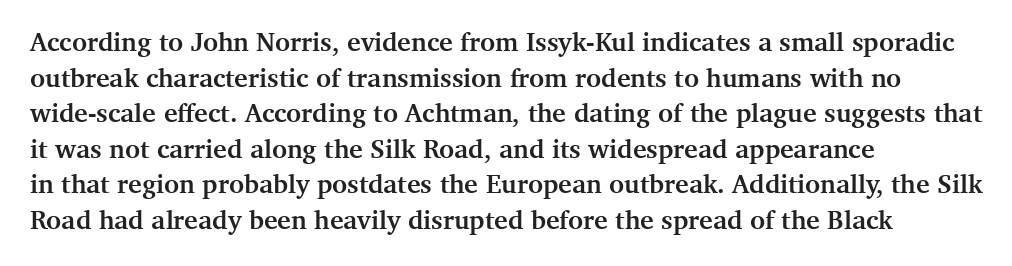
Descenders are the only things crossing below the line. Weight: bold. The tracking reads as untouched default to a designer's eye. A typesetter would mark this as roman, not italic.
